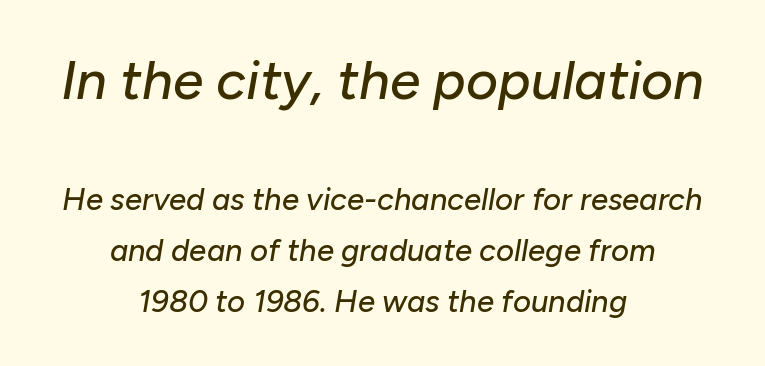
The axis of the letterforms is tilted away from vertical. Horizontal bands of white between lines are of average thickness. These two chunks differ in scale, with the top chunk taking the larger measure. This rendering uses center alignment, leaving both contours irregular but symmetric. Lines of text with bare space underneath. Spacing between characters is what you'd get straight out of the box.
